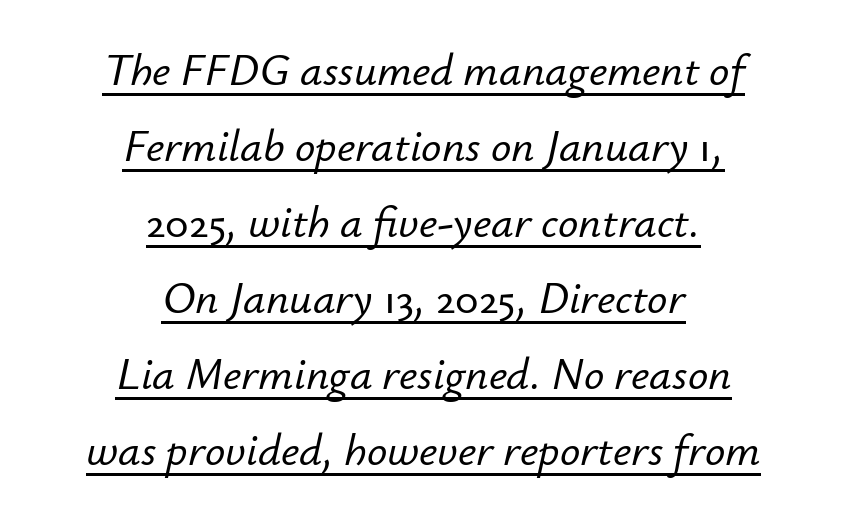
This block has exactly the height ordinary leading produces. Think of a printed novel: that variable character pitch is what you see here. Both edges are ragged and mirror each other, which tells us the setting is centered. It's the slanting kind of type.
